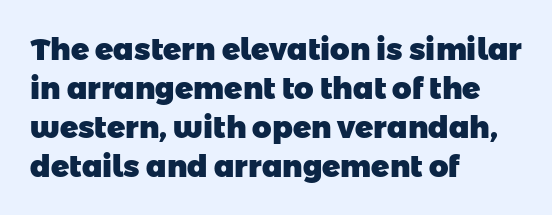
The image shows 30 px heavy sans-serif type; set left-aligned, normal line spacing (1.3x), normal letter spacing, not underlined; low stroke contrast and a medium x-height.
